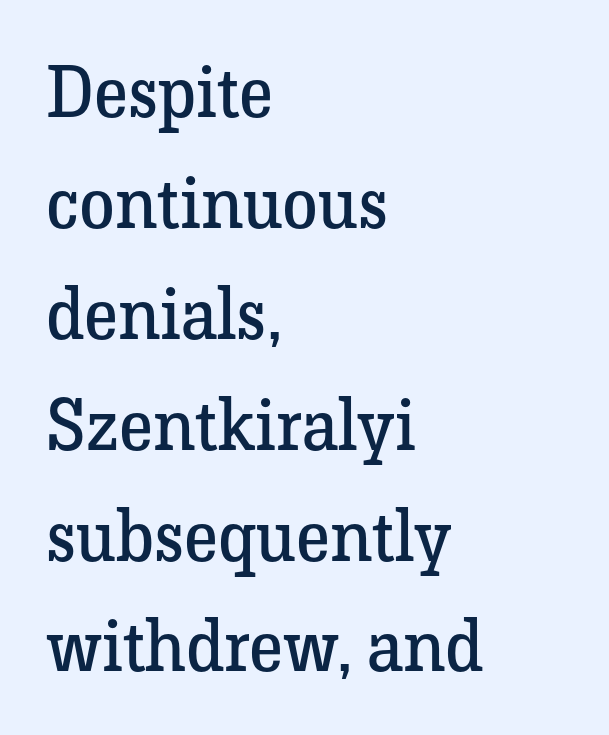
Q: Is the text bold? A: No.
Q: Is the text italic (slanted)? A: No, it is upright.
Q: Is the typeface a serif or a sans-serif typeface? A: Serif.
Q: Is the text underlined? A: No.
Q: How is the paragraph aligned? A: Left-aligned.
Q: Is the spacing between letters normal or unusually wide? A: Normal.
Q: Is the spacing between lines tight, normal or loose? A: Normal.
Q: Width (condensed, normal, or wide)? A: Normal.
Q: Stroke contrast? A: Low.
Q: x-height? A: Medium.
Q: Monospaced? A: No.
